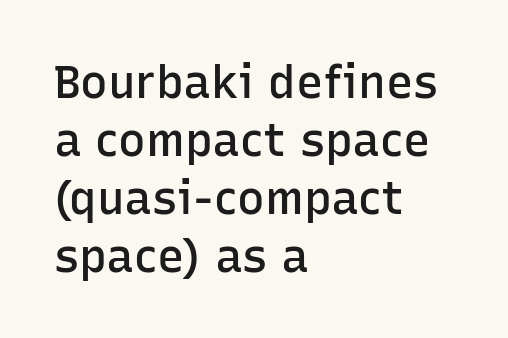
{"serif": "no", "italic": "no", "bold": "semi", "weight": "semibold", "width": "normal", "stroke_contrast": "low", "x_height": "medium", "monospaced": "no", "underline": "no", "align": "left", "line_spacing": "normal", "line_spacing_ratio": 1.26, "letter_spacing": "normal", "letter_spacing_em": 0.0, "glyph_px": 46}
